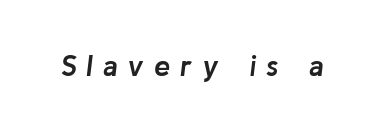
Honestly, there is no underline to notice here at all. The face used here is proportionally spaced, like ordinary book or web type. Style check: oblique. The face used here has the dense, thick strokes of a bold.
